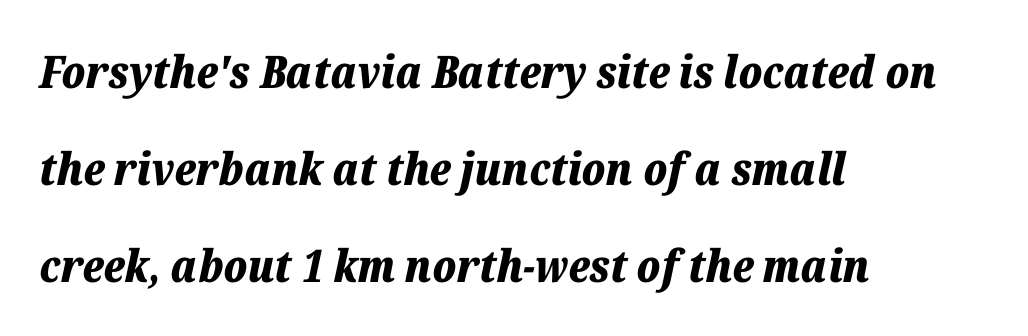
Q: Is the text bold? A: Yes.
Q: Is the text italic (slanted)? A: Yes, it leans right by about 12 degrees.
Q: Is the text underlined? A: No.
Q: How is the paragraph aligned? A: Left-aligned.
Q: Is the spacing between letters normal or unusually wide? A: Normal.
Q: Is the spacing between lines tight, normal or loose? A: Loose.
Q: Width (condensed, normal, or wide)? A: Normal.
Q: Stroke contrast? A: Low.
Q: x-height? A: Medium.
Q: Monospaced? A: No.
